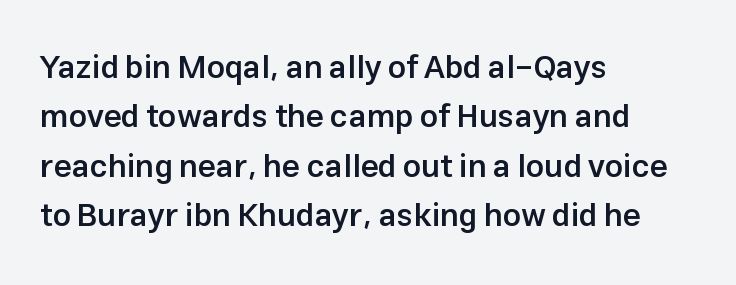
Q: Is the text bold? A: Semi-bold.
Q: Is the text italic (slanted)? A: No, it is upright.
Q: Is the typeface a serif or a sans-serif typeface? A: Sans-serif.
Q: Is the text underlined? A: No.
Q: How is the paragraph aligned? A: Left-aligned.
Q: Is the spacing between letters normal or unusually wide? A: Normal.
Q: Is the spacing between lines tight, normal or loose? A: Normal.
Q: Width (condensed, normal, or wide)? A: Normal.
Q: Stroke contrast? A: Low.
Q: x-height? A: Medium.
Q: Monospaced? A: No.
